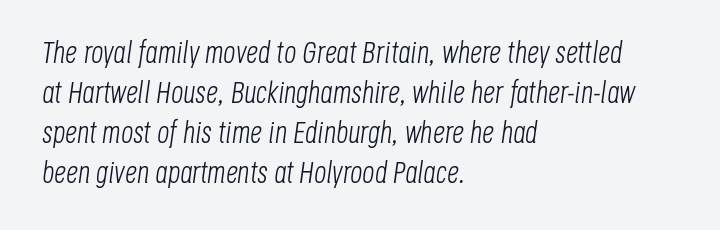
The lettering tilts uniformly, giving the passage an italic look. The paragraph has a hard left edge and a soft right edge. Is the stroke heavy? The answer is a plain regular-or-lighter. Each letter keeps its own natural width here, so spacing adapts to shape. Tracking here is standard; glyphs follow each other at the usual distance. Compared with typical paragraphs, the rows here are spaced about the same.
